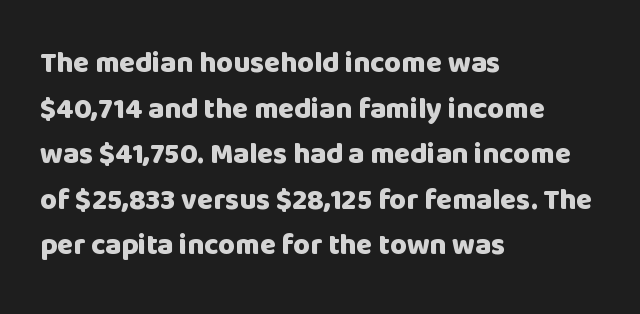
A student would call this left alignment; a typographer would say flush left, rag right. The vertical gap from one line to the next is medium. Words appear dense and cohesive because spacing is normal. Glance below the letters and you will spot only blank space. Posture: straight, roman, zero tilt.
